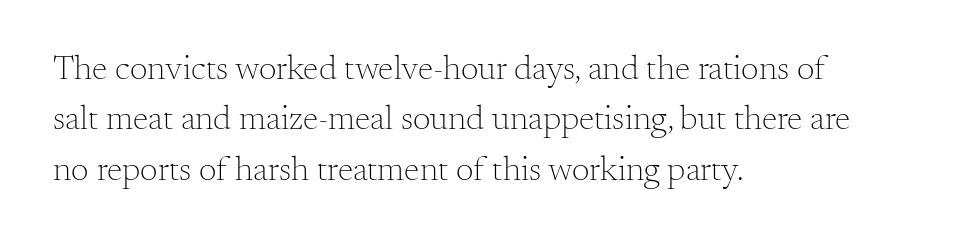
Q: Is the text bold? A: No.
Q: Is the text italic (slanted)? A: No, it is upright.
Q: Is the typeface a serif or a sans-serif typeface? A: Serif.
Q: Is the text underlined? A: No.
Q: How is the paragraph aligned? A: Left-aligned.
Q: Is the spacing between letters normal or unusually wide? A: Normal.
Q: Is the spacing between lines tight, normal or loose? A: Normal.
Q: Width (condensed, normal, or wide)? A: Normal.
Q: Stroke contrast? A: Medium.
Q: x-height? A: Small.
Q: Monospaced? A: No.
